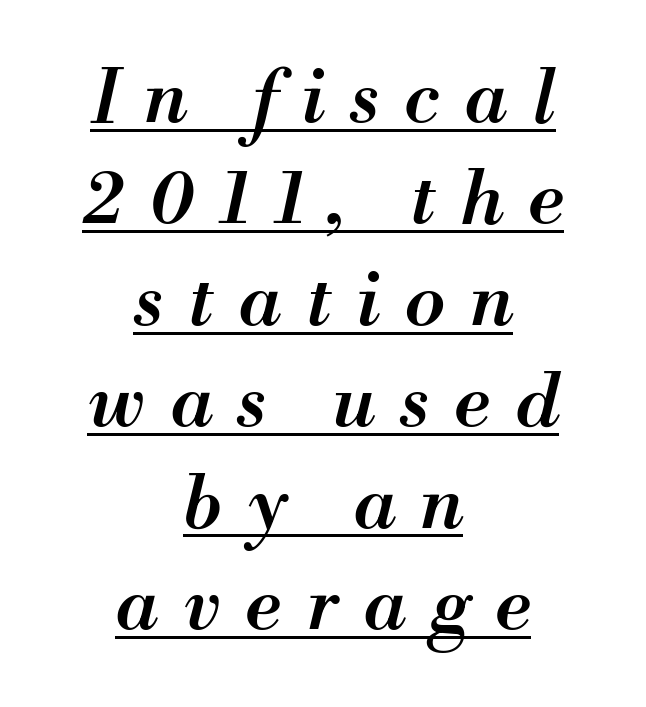
{"italic": "yes", "lean": "right", "slant_degrees": 13, "bold": "semi", "weight": "semibold", "width": "normal", "stroke_contrast": "medium", "x_height": "small", "monospaced": "no", "underline": "yes", "align": "center", "line_spacing": "normal", "line_spacing_ratio": 1.37, "letter_spacing": "wide", "letter_spacing_em": 0.34, "glyph_px": 74}
